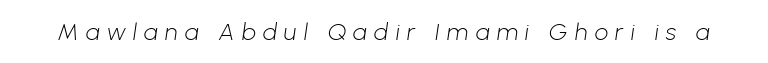
Q: Is the text bold? A: No.
Q: Is the text underlined? A: No.
Q: Is the spacing between letters normal or unusually wide? A: Unusually wide.
